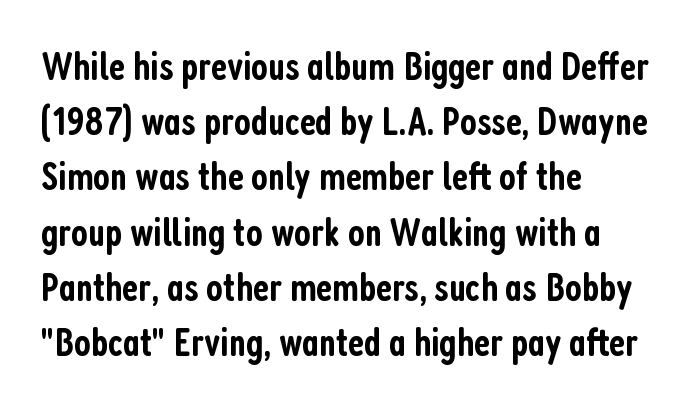
The image shows 40 px semibold, condensed sans-serif type, upright; set left-aligned, normal line spacing (1.38x), normal letter spacing, not underlined; low stroke contrast and a medium x-height.
